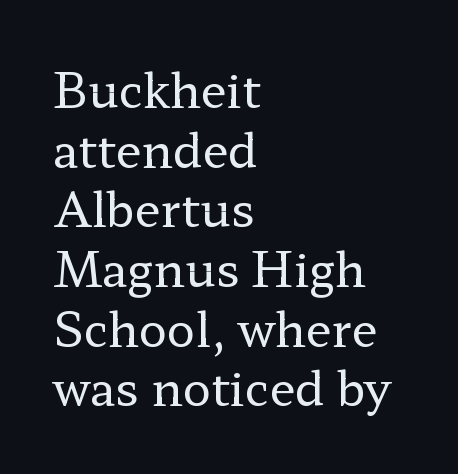
The image shows 47 px regular-weight, wide serif type, upright; set left-aligned, normal line spacing (1.27x), normal letter spacing, not underlined; low stroke contrast and a medium x-height.
